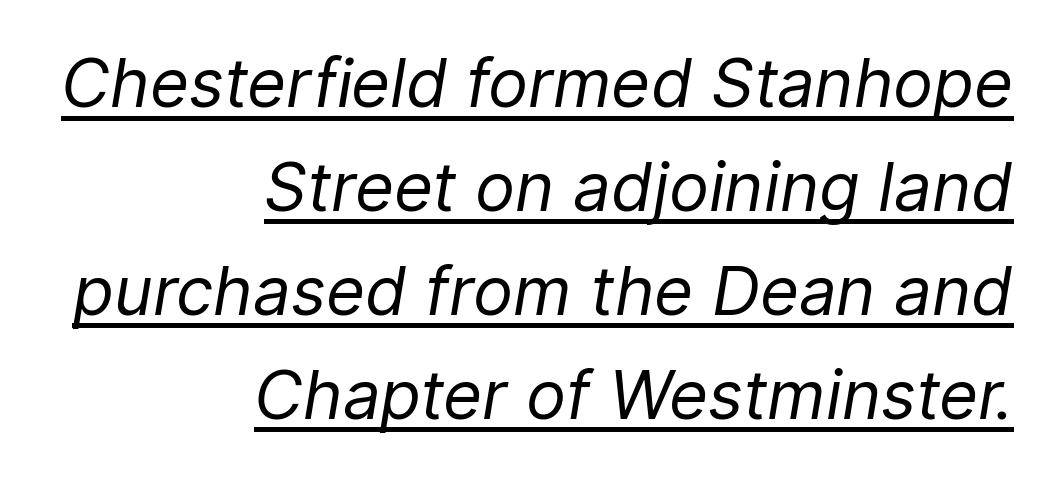
{"italic": "yes", "lean": "right", "slant_degrees": 9, "bold": "no", "weight": "regular", "width": "normal", "stroke_contrast": "low", "x_height": "medium", "monospaced": "no", "underline": "yes", "align": "right", "line_spacing": "normal", "line_spacing_ratio": 1.55, "letter_spacing": "normal", "letter_spacing_em": 0.0, "glyph_px": 67}
